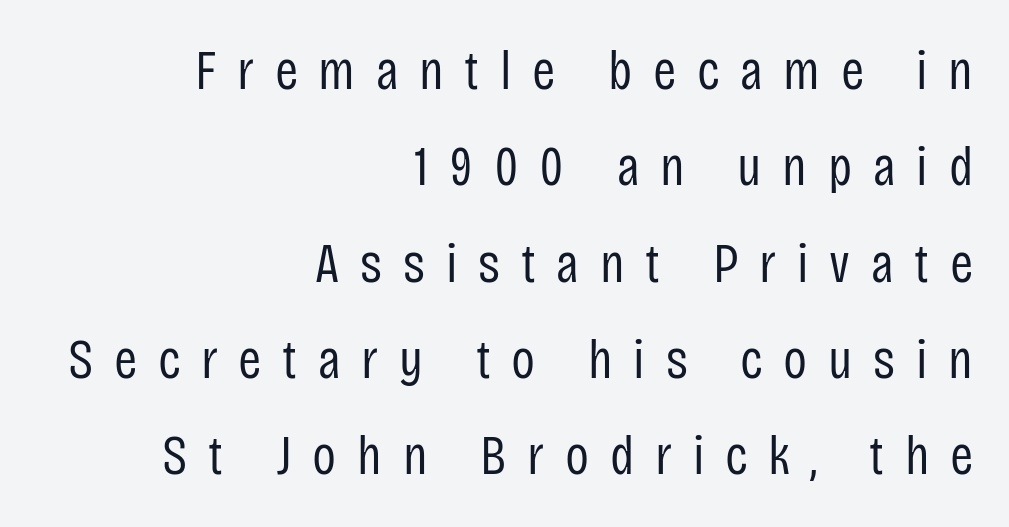
The image shows 56 px regular-weight, condensed sans-serif type, upright; set right-aligned, line spacing 1.72x, unusually wide letter spacing (+0.37 em), not underlined; low stroke contrast and a large x-height.
